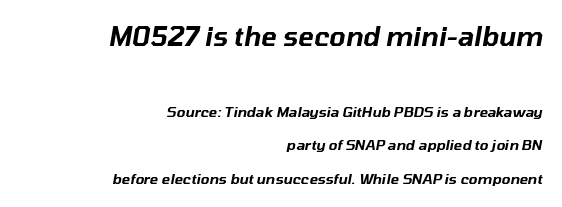
{"italic": "yes", "lean": "right", "slant_degrees": 10, "underline": "no", "align": "right", "line_spacing": "loose", "line_spacing_ratio": 2.39, "letter_spacing": "normal", "letter_spacing_em": 0.0, "larger_block": "first", "size_ratio": 1.86, "glyph_px": 26}
